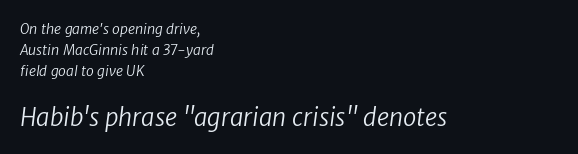
The image shows 24 px text type; set left-aligned, normal line spacing (1.5x), normal letter spacing, not underlined; the second (bottom) block is 1.71x larger.
